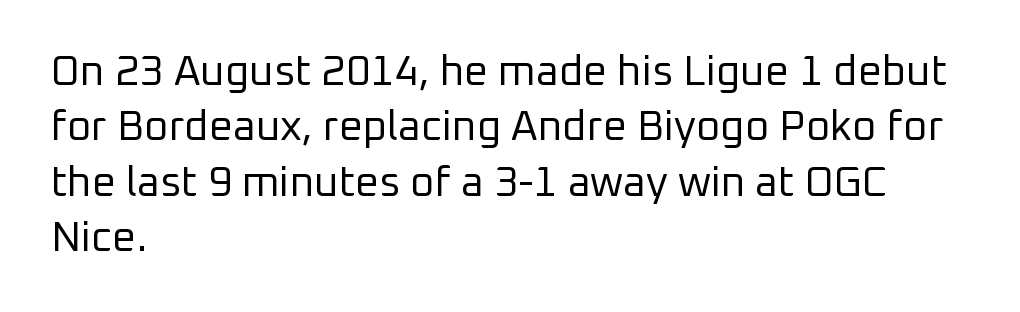
Style check: upright. Is the letter spacing exaggerated? No — it looks like the ordinary default. Decoration check: the copy has no underline. A normal amount of white space separates one row of letters from the next.
